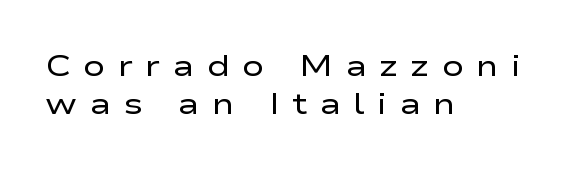
{"serif": "no", "italic": "no", "bold": "no", "weight": "regular", "width": "wide", "stroke_contrast": "low", "x_height": "medium", "monospaced": "no", "underline": "no", "align": "left", "line_spacing": "normal", "line_spacing_ratio": 1.28, "letter_spacing": "wide", "letter_spacing_em": 0.4, "glyph_px": 30}
